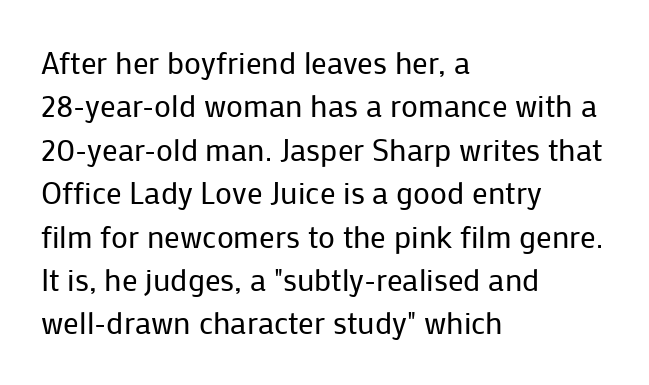
The image shows 31 px regular-weight sans-serif type, upright; set left-aligned, normal line spacing (1.4x), normal letter spacing, not underlined; low stroke contrast and a medium x-height.
